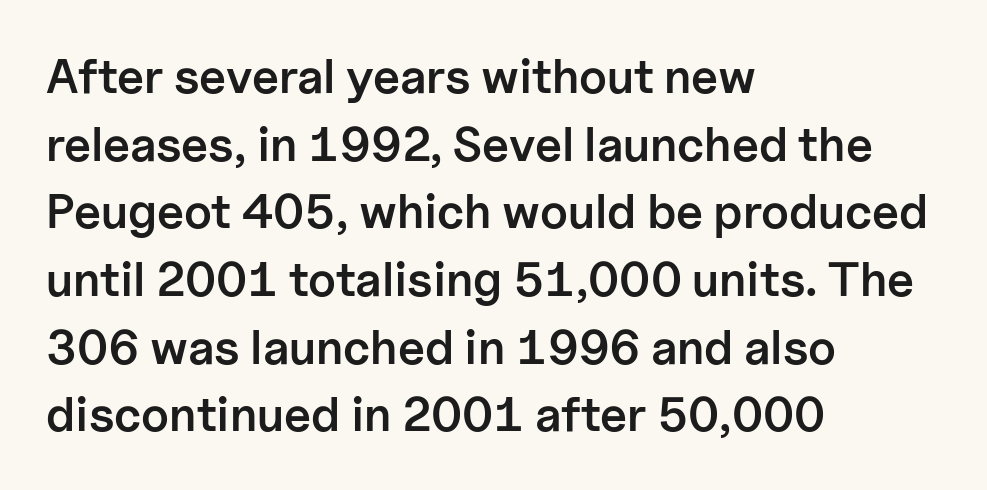
Q: Is the text bold? A: Semi-bold.
Q: Is the text italic (slanted)? A: No, it is upright.
Q: Is the typeface a serif or a sans-serif typeface? A: Sans-serif.
Q: Is the text underlined? A: No.
Q: How is the paragraph aligned? A: Left-aligned.
Q: Is the spacing between letters normal or unusually wide? A: Normal.
Q: Is the spacing between lines tight, normal or loose? A: Normal.
Q: Width (condensed, normal, or wide)? A: Normal.
Q: Stroke contrast? A: Low.
Q: x-height? A: Medium.
Q: Monospaced? A: No.
